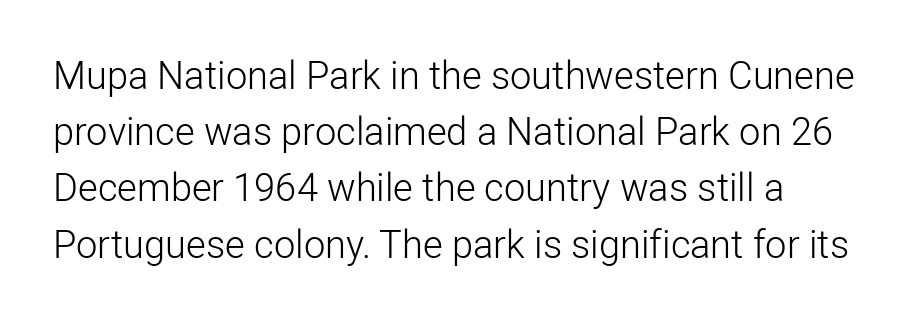
{"serif": "no", "italic": "no", "bold": "no", "weight": "light", "width": "normal", "stroke_contrast": "low", "x_height": "medium", "monospaced": "no", "underline": "no", "align": "left", "line_spacing": "normal", "line_spacing_ratio": 1.48, "letter_spacing": "normal", "letter_spacing_em": 0.0, "glyph_px": 38}
